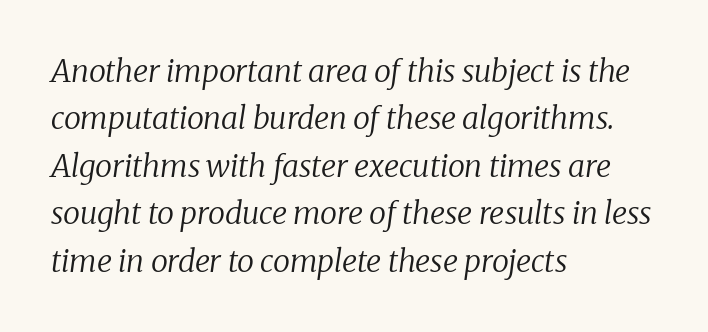
{"serif": "yes", "italic": "yes", "lean": "right", "slant_degrees": 8, "bold": "no", "weight": "regular", "width": "normal", "stroke_contrast": "low", "x_height": "medium", "monospaced": "no", "underline": "no", "align": "left", "line_spacing": "normal", "line_spacing_ratio": 1.53, "letter_spacing": "normal", "letter_spacing_em": 0.0, "glyph_px": 31}
